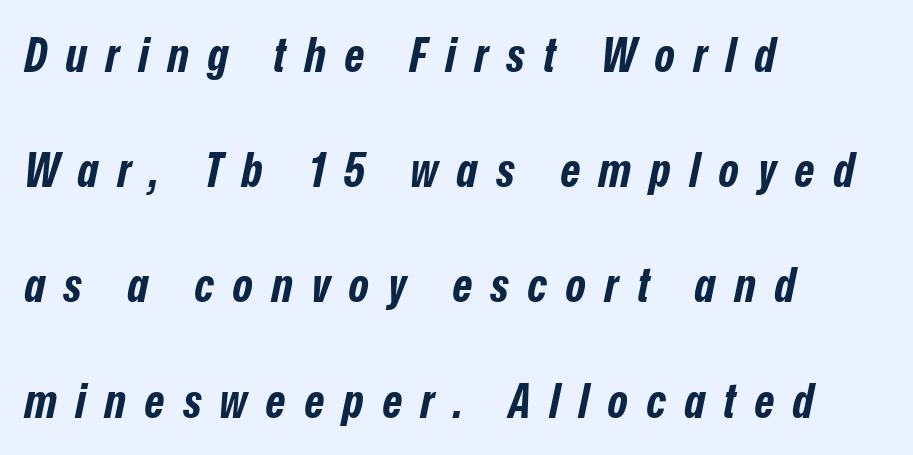
{"italic": "yes", "lean": "right", "slant_degrees": 12, "bold": "yes", "weight": "bold", "width": "condensed", "stroke_contrast": "low", "x_height": "medium", "monospaced": "no", "underline": "no", "align": "left", "line_spacing": "loose", "line_spacing_ratio": 2.4, "letter_spacing": "wide", "letter_spacing_em": 0.39, "glyph_px": 48}
